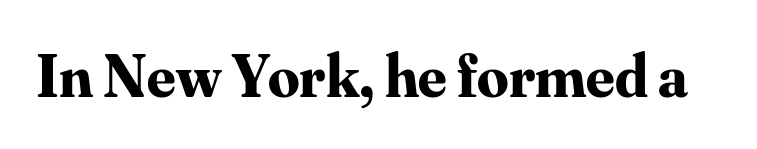
This is the regular roman posture of the typeface. The space directly below the letters is spotless. Default kerning and tracking; the words read as compact shapes. As a designer I'd log this as weight 700, bold. A serif font was chosen for this passage. Spacing verdict: proportional, widths tailored to each character.
